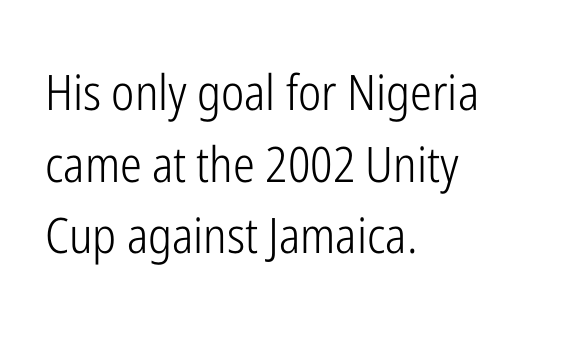
The image shows 49 px light, condensed sans-serif type, upright; set left-aligned, normal line spacing (1.46x), normal letter spacing, not underlined; low stroke contrast and a medium x-height.
